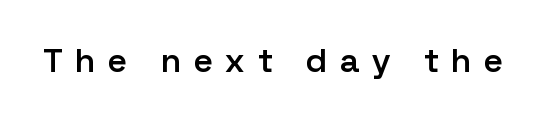
The image shows 34 px semibold sans-serif type, upright; set unusually wide letter spacing (+0.38 em), not underlined; low stroke contrast and a medium x-height.
